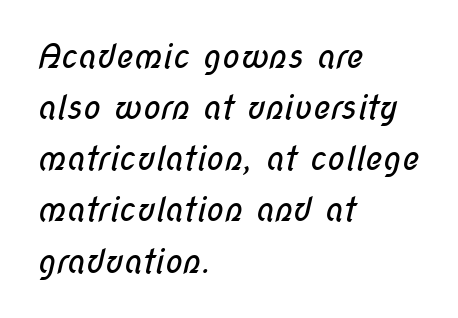
{"serif": "no", "bold": "no", "weight": "regular", "width": "condensed", "stroke_contrast": "low", "x_height": "medium", "monospaced": "no", "underline": "no", "align": "left", "line_spacing": "normal", "line_spacing_ratio": 1.55, "letter_spacing": "normal", "letter_spacing_em": 0.0, "glyph_px": 33}
